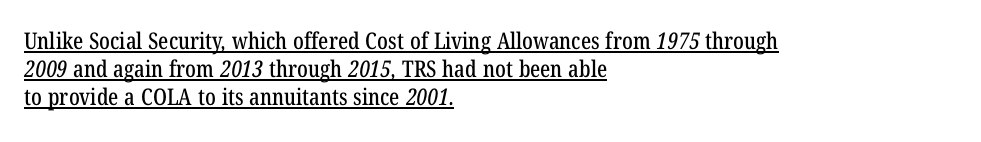
{"underline": "yes", "align": "left", "line_spacing_ratio": 1.22, "letter_spacing": "normal", "letter_spacing_em": 0.0, "glyph_px": 23}
